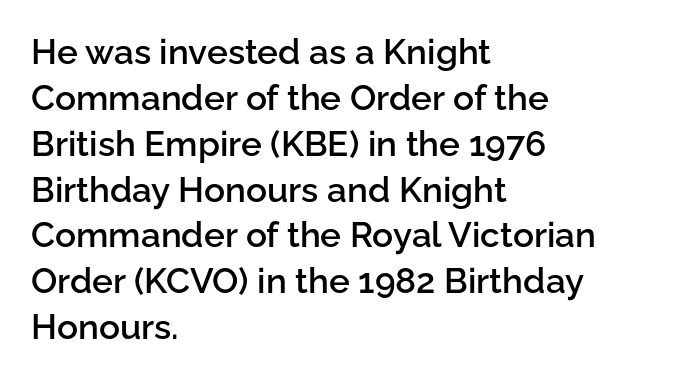
Q: Is the text bold? A: Semi-bold.
Q: Is the text italic (slanted)? A: No, it is upright.
Q: Is the typeface a serif or a sans-serif typeface? A: Sans-serif.
Q: Is the text underlined? A: No.
Q: How is the paragraph aligned? A: Left-aligned.
Q: Is the spacing between letters normal or unusually wide? A: Normal.
Q: Is the spacing between lines tight, normal or loose? A: Normal.
Q: Width (condensed, normal, or wide)? A: Normal.
Q: Stroke contrast? A: Low.
Q: x-height? A: Medium.
Q: Monospaced? A: No.
